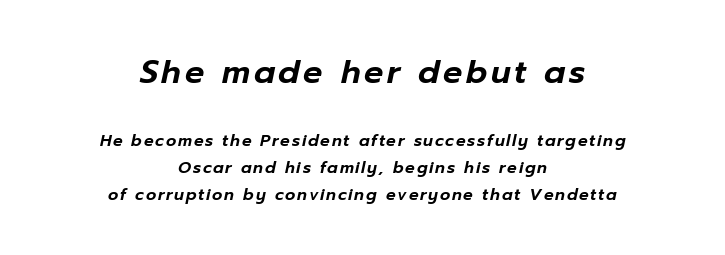
Q: Is the text italic (slanted)? A: Yes, it leans right by about 12 degrees.
Q: Is the text underlined? A: No.
Q: How is the paragraph aligned? A: Centered.
Q: Is the spacing between lines tight, normal or loose? A: Normal.
Q: Which block of text is set in a larger size, the first (top) or the second (bottom)? A: The first (top) one.
Q: Width (condensed, normal, or wide)? A: Normal.
Q: Stroke contrast? A: Low.
Q: x-height? A: Medium.
Q: Monospaced? A: No.
